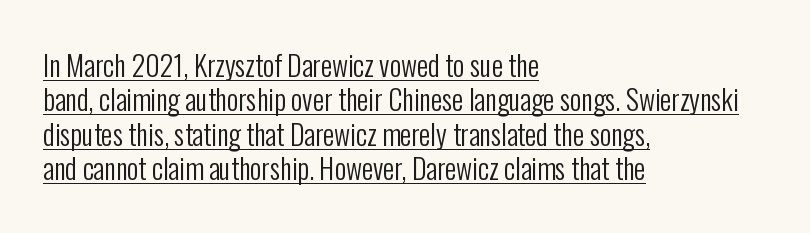
{"serif": "no", "italic": "no", "bold": "no", "weight": "regular", "width": "condensed", "stroke_contrast": "low", "x_height": "medium", "monospaced": "no", "underline": "yes", "align": "left", "line_spacing_ratio": 1.23, "letter_spacing": "normal", "letter_spacing_em": 0.0, "glyph_px": 28}
